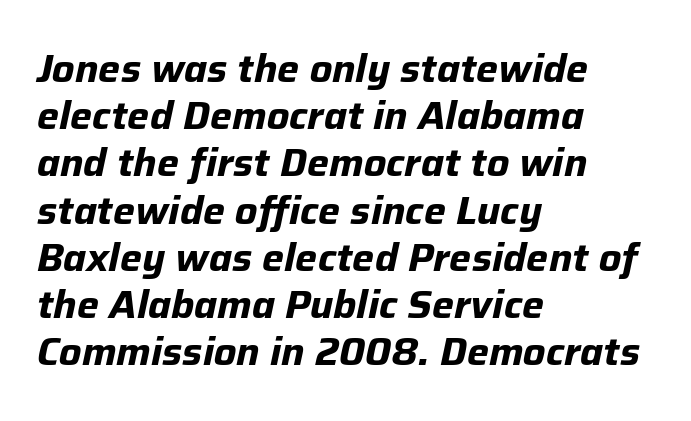
{"italic": "yes", "lean": "right", "slant_degrees": 12, "bold": "yes", "weight": "bold", "width": "normal", "stroke_contrast": "low", "x_height": "medium", "monospaced": "no", "underline": "no", "align": "left", "line_spacing_ratio": 1.21, "letter_spacing": "normal", "letter_spacing_em": 0.0, "glyph_px": 39}
